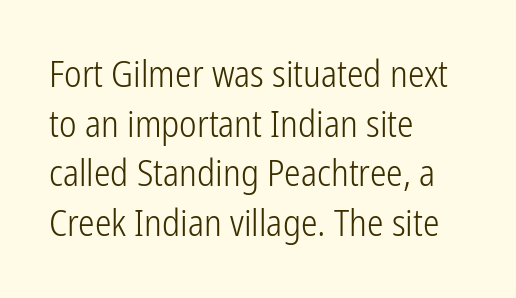
{"serif": "no", "italic": "no", "bold": "no", "weight": "light", "width": "condensed", "stroke_contrast": "low", "x_height": "medium", "monospaced": "no", "underline": "no", "align": "left", "line_spacing": "normal", "line_spacing_ratio": 1.34, "letter_spacing": "normal", "letter_spacing_em": 0.0, "glyph_px": 37}
